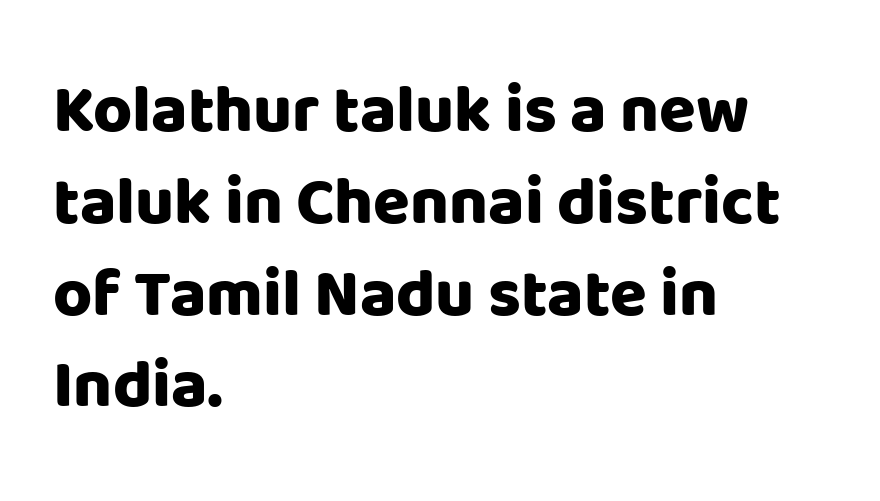
Q: Is the text bold? A: Yes.
Q: Is the text italic (slanted)? A: No, it is upright.
Q: Is the typeface a serif or a sans-serif typeface? A: Sans-serif.
Q: Is the text underlined? A: No.
Q: How is the paragraph aligned? A: Left-aligned.
Q: Is the spacing between letters normal or unusually wide? A: Normal.
Q: Is the spacing between lines tight, normal or loose? A: Normal.
Q: Width (condensed, normal, or wide)? A: Normal.
Q: Stroke contrast? A: Low.
Q: x-height? A: Large.
Q: Monospaced? A: No.
